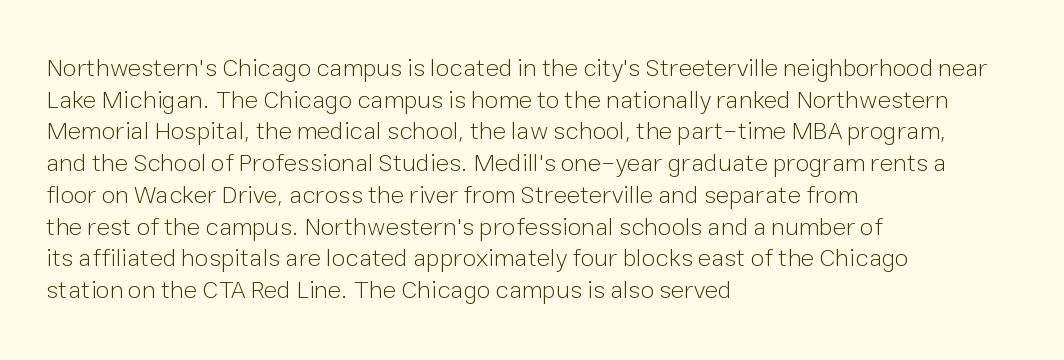
The characters are drawn with everyday or finer stroke widths. The string is rendered with underlining switched off. Leading matches the norm, producing a regular column. This sample uses plain, unmodified letter spacing.
